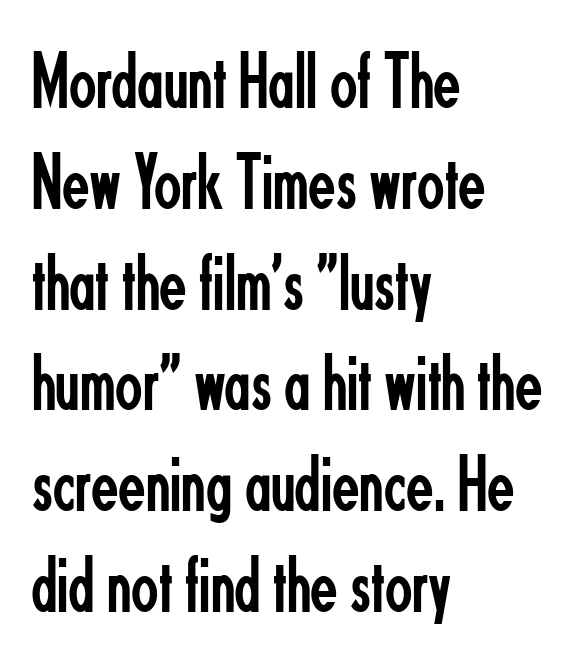
{"serif": "no", "italic": "no", "bold": "no", "weight": "regular", "width": "condensed", "stroke_contrast": "low", "x_height": "small", "monospaced": "no", "underline": "no", "align": "left", "line_spacing": "normal", "line_spacing_ratio": 1.26, "letter_spacing": "normal", "letter_spacing_em": 0.0, "glyph_px": 80}
